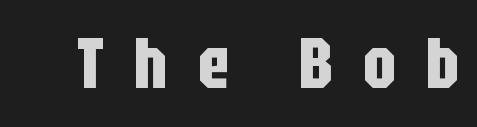
Q: Is the text bold? A: Yes.
Q: Is the text italic (slanted)? A: No, it is upright.
Q: Is the typeface a serif or a sans-serif typeface? A: Sans-serif.
Q: Is the text underlined? A: No.
Q: Is the spacing between letters normal or unusually wide? A: Unusually wide.
Q: Width (condensed, normal, or wide)? A: Condensed.
Q: Stroke contrast? A: Low.
Q: x-height? A: Large.
Q: Monospaced? A: No.
